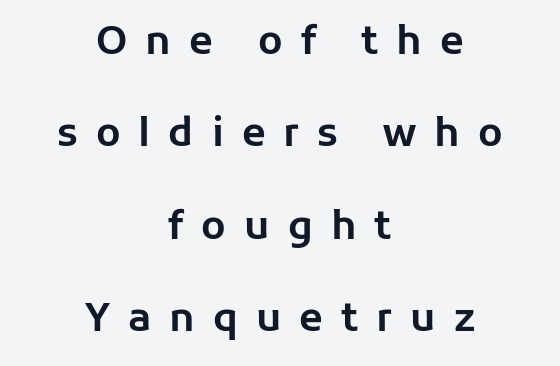
Q: Is the text italic (slanted)? A: No, it is upright.
Q: Is the typeface a serif or a sans-serif typeface? A: Sans-serif.
Q: Is the text underlined? A: No.
Q: How is the paragraph aligned? A: Centered.
Q: Is the spacing between letters normal or unusually wide? A: Unusually wide.
Q: Is the spacing between lines tight, normal or loose? A: Loose.
Q: Width (condensed, normal, or wide)? A: Normal.
Q: Stroke contrast? A: Low.
Q: x-height? A: Medium.
Q: Monospaced? A: No.
